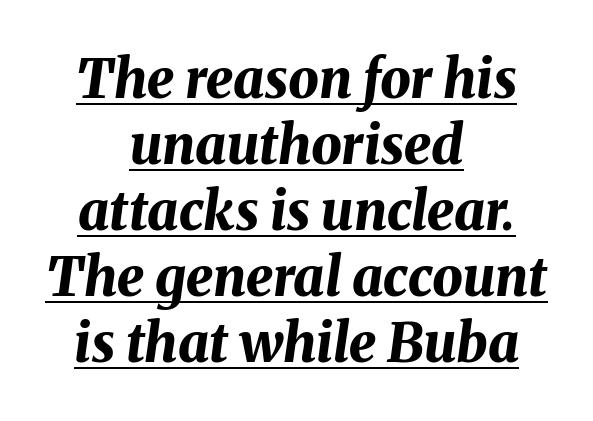
{"italic": "yes", "lean": "right", "slant_degrees": 8, "bold": "yes", "weight": "bold", "width": "normal", "stroke_contrast": "medium", "x_height": "medium", "monospaced": "no", "underline": "yes", "align": "center", "line_spacing_ratio": 1.22, "letter_spacing": "normal", "letter_spacing_em": 0.0, "glyph_px": 54}
